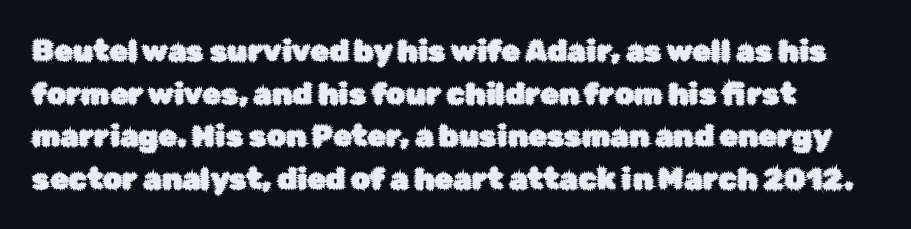
{"serif": "no", "italic": "no", "width": "normal", "stroke_contrast": "low", "x_height": "medium", "monospaced": "no", "underline": "no", "line_spacing": "normal", "line_spacing_ratio": 1.42, "letter_spacing": "normal", "letter_spacing_em": 0.0, "glyph_px": 30}
